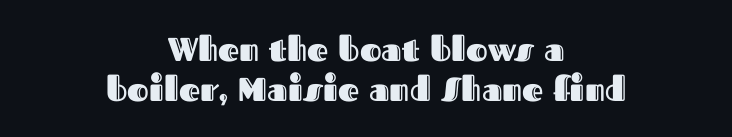
The image shows 33 px text type, upright; set centered, line spacing 1.21x, normal letter spacing, not underlined; a medium x-height.
